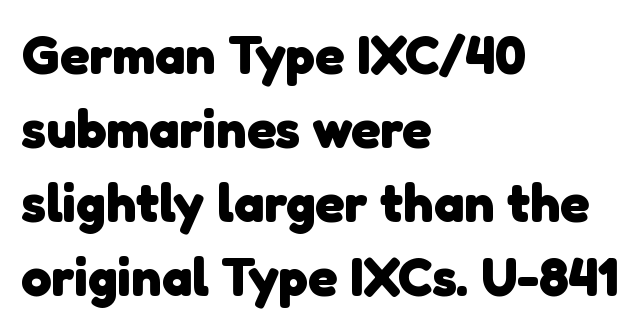
{"serif": "no", "bold": "yes", "weight": "heavy", "width": "normal", "stroke_contrast": "low", "x_height": "medium", "monospaced": "no", "underline": "no", "align": "left", "line_spacing": "normal", "line_spacing_ratio": 1.37, "letter_spacing": "normal", "letter_spacing_em": 0.0, "glyph_px": 54}
